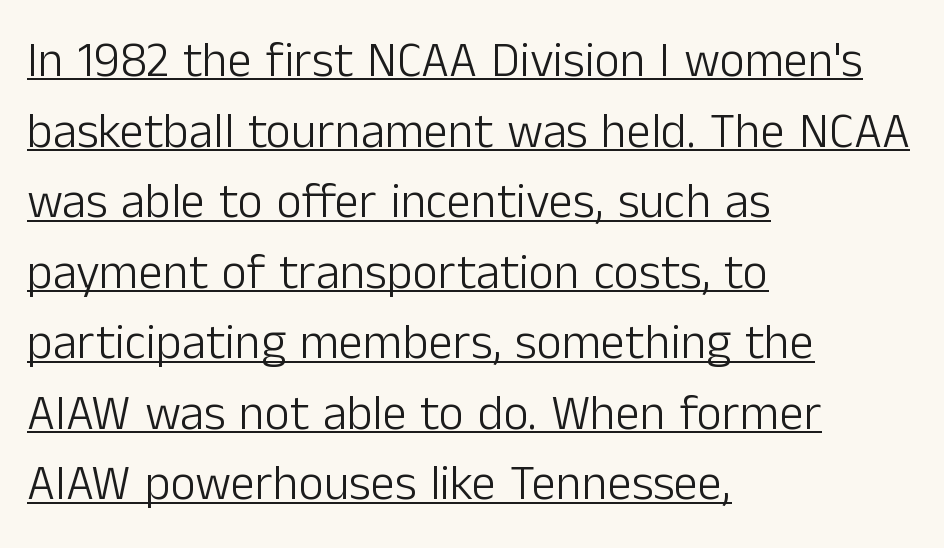
The rendering keeps characters at their native spacing. Varying glyph widths throughout — classic text-font behaviour. Line spacing here is normal. Do the letters lean? They stand straight.
